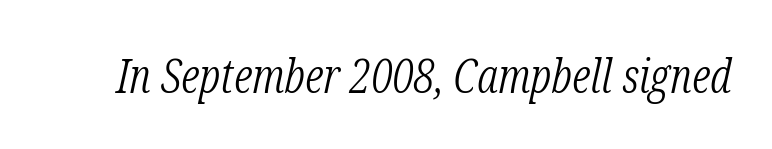
{"serif": "yes", "italic": "yes", "lean": "right", "slant_degrees": 12, "bold": "no", "weight": "light", "width": "condensed", "stroke_contrast": "low", "x_height": "medium", "monospaced": "no", "underline": "no", "letter_spacing": "normal", "letter_spacing_em": 0.0, "glyph_px": 48}
